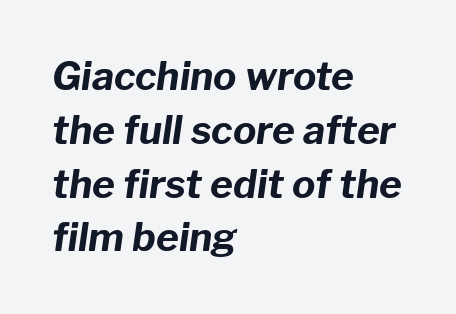
Plenty of ink on the page — the face is bold. Students, note that the glyphs here touch the page at normal intervals. Designer's note — italics engaged. These lines are rendered in a variable-pitch font. Check under the words: just untouched page. Each line starts at the same left margin while the right side varies.
